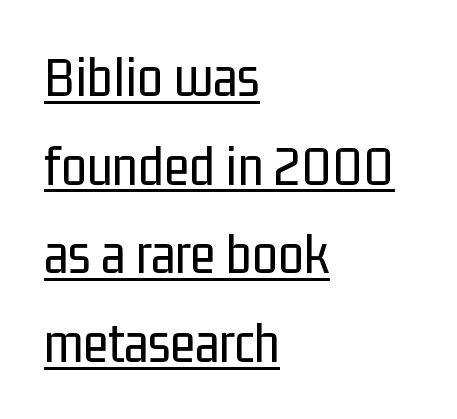
The image shows 58 px regular-weight, condensed sans-serif type, upright; set left-aligned, normal line spacing (1.53x), normal letter spacing, underlined; low stroke contrast and a medium x-height.
